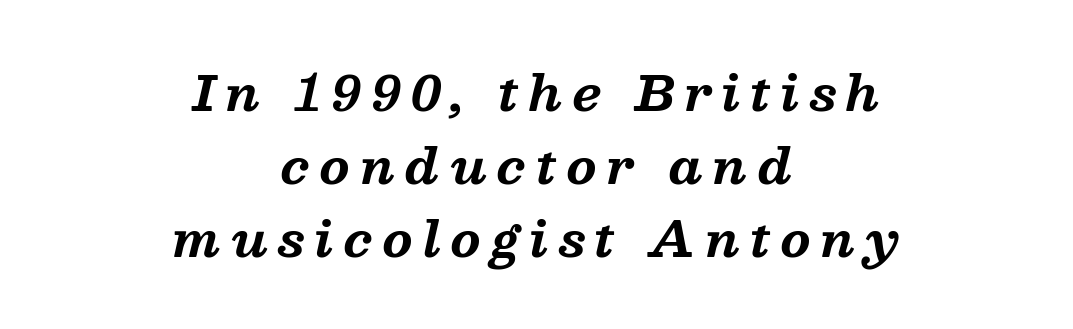
Q: Is the text bold? A: Yes.
Q: Is the text italic (slanted)? A: Yes, it leans right by about 13 degrees.
Q: Is the typeface a serif or a sans-serif typeface? A: Serif.
Q: Is the text underlined? A: No.
Q: How is the paragraph aligned? A: Centered.
Q: Is the spacing between letters normal or unusually wide? A: Unusually wide.
Q: Is the spacing between lines tight, normal or loose? A: Normal.
Q: Width (condensed, normal, or wide)? A: Normal.
Q: Stroke contrast? A: Medium.
Q: x-height? A: Medium.
Q: Monospaced? A: No.
